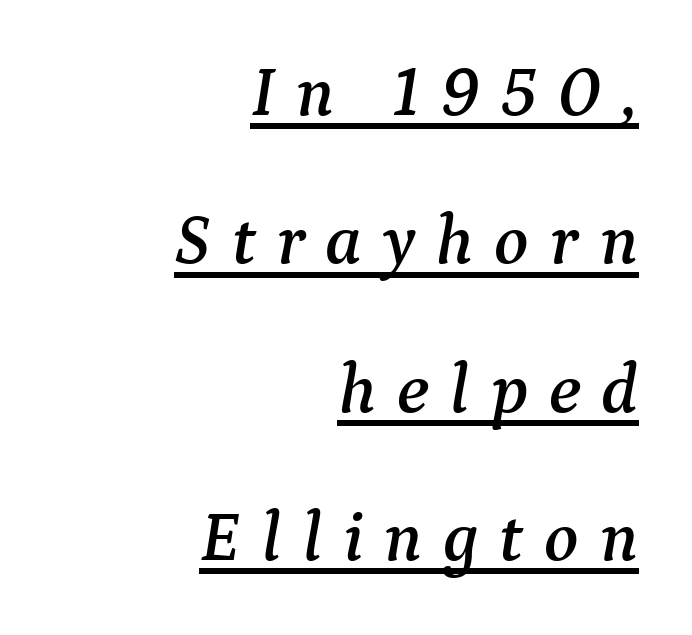
{"serif": "yes", "italic": "yes", "lean": "right", "slant_degrees": 9, "width": "normal", "stroke_contrast": "medium", "x_height": "medium", "monospaced": "no", "underline": "yes", "align": "right", "line_spacing": "loose", "line_spacing_ratio": 2.09, "letter_spacing": "wide", "letter_spacing_em": 0.29, "glyph_px": 71}
